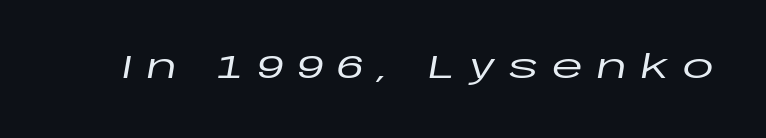
Beneath every word, the page is bare. Display-style spreading of the glyphs; the letterfit is very open. Spacing verdict: proportional, widths tailored to each character. Characters are canted at an angle relative to the baseline's perpendicular.
